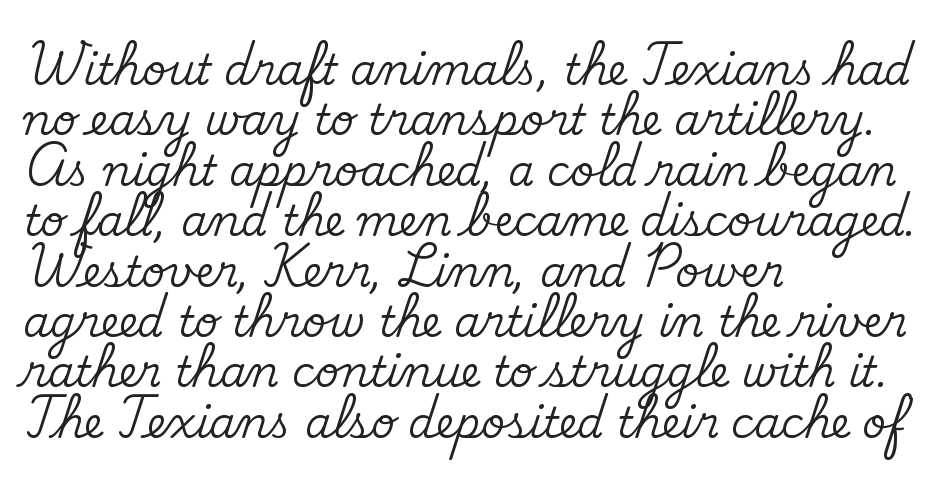
The image shows 42 px text type; set left-aligned, line spacing 1.2x, normal letter spacing, not underlined; medium stroke contrast and a small x-height.
